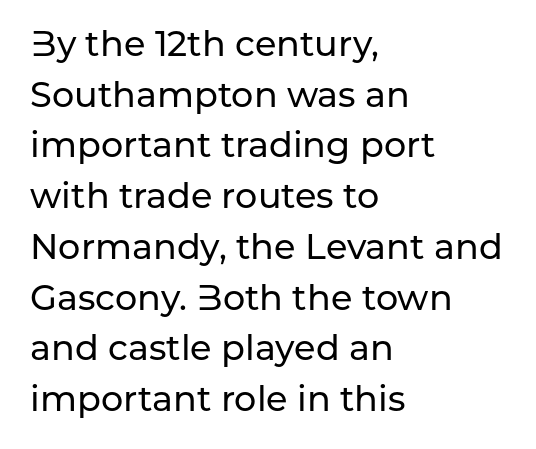
{"serif": "no", "italic": "no", "width": "normal", "stroke_contrast": "low", "x_height": "medium", "monospaced": "no", "underline": "no", "align": "left", "line_spacing": "normal", "line_spacing_ratio": 1.45, "letter_spacing": "normal", "letter_spacing_em": 0.0, "glyph_px": 35}
